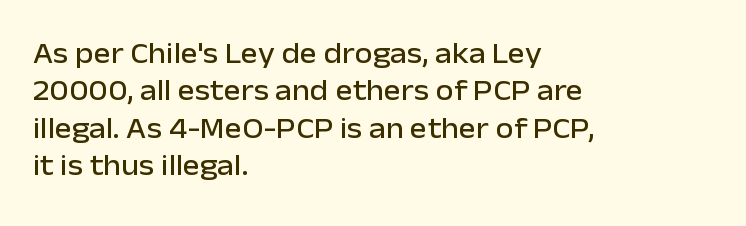
{"serif": "no", "italic": "no", "width": "normal", "stroke_contrast": "low", "x_height": "medium", "monospaced": "no", "underline": "no", "align": "left", "line_spacing": "normal", "line_spacing_ratio": 1.29, "letter_spacing": "normal", "letter_spacing_em": 0.0, "glyph_px": 29}
